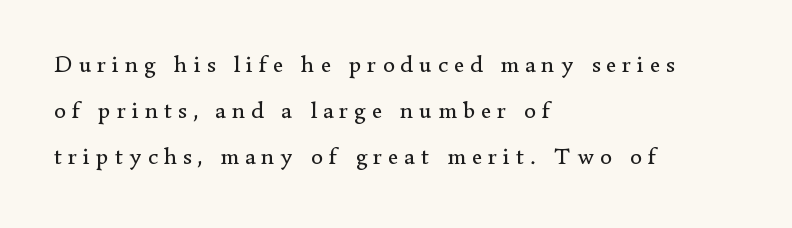
{"italic": "no", "bold": "no", "underline": "no", "align": "left", "line_spacing": "loose", "line_spacing_ratio": 1.92, "letter_spacing": "wide", "letter_spacing_em": 0.25, "glyph_px": 24}
